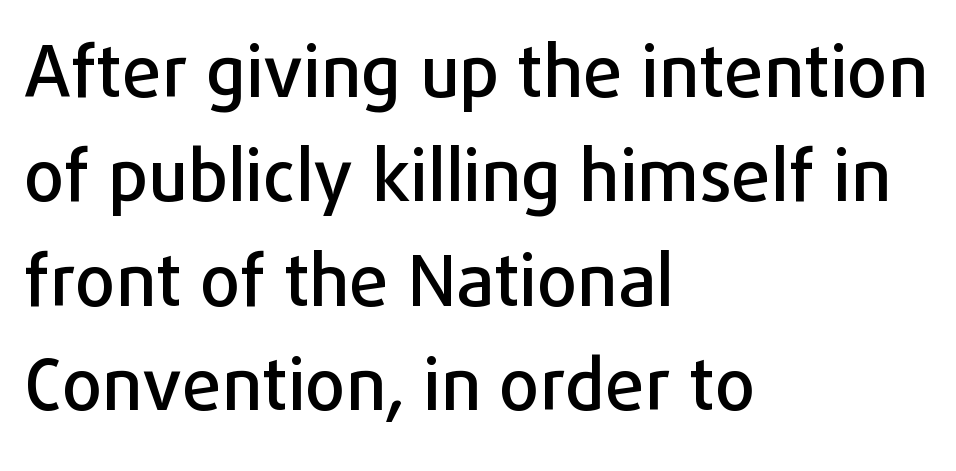
The image shows 71 px sans-serif type, upright; set left-aligned, normal line spacing (1.47x), normal letter spacing, not underlined; low stroke contrast and a medium x-height.
